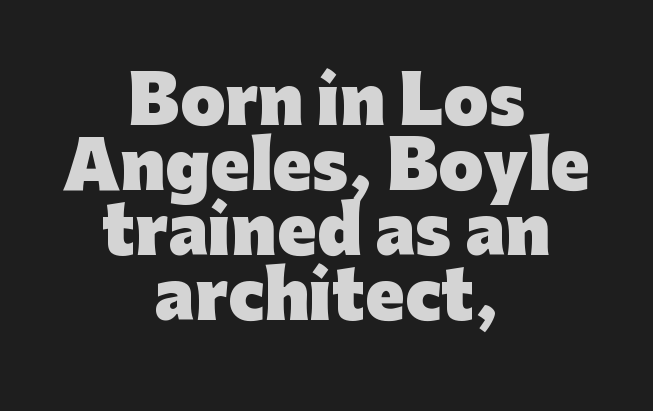
{"serif": "no", "italic": "no", "bold": "yes", "weight": "heavy", "width": "normal", "stroke_contrast": "low", "x_height": "medium", "monospaced": "no", "underline": "no", "align": "center", "line_spacing": "tight", "line_spacing_ratio": 1.0, "letter_spacing": "normal", "letter_spacing_em": 0.0, "glyph_px": 65}
